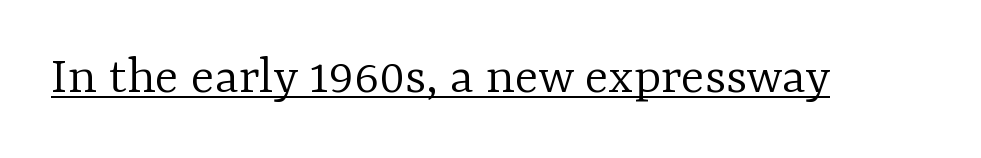
{"serif": "yes", "italic": "no", "bold": "no", "weight": "light", "width": "normal", "stroke_contrast": "low", "x_height": "medium", "monospaced": "no", "underline": "yes", "letter_spacing": "normal", "letter_spacing_em": 0.0, "glyph_px": 55}
